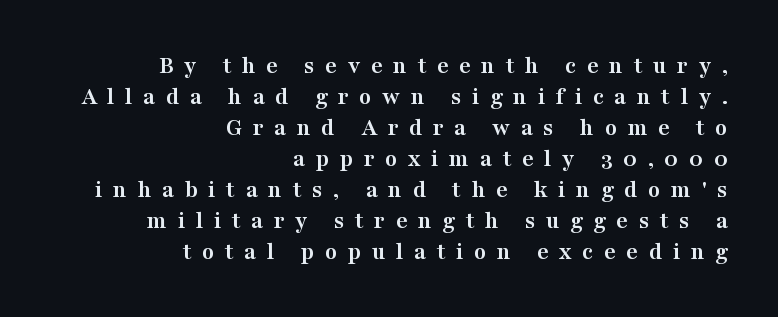
{"italic": "no", "bold": "yes", "underline": "no", "align": "right", "line_spacing_ratio": 1.24, "letter_spacing": "wide", "letter_spacing_em": 0.42, "glyph_px": 25}
